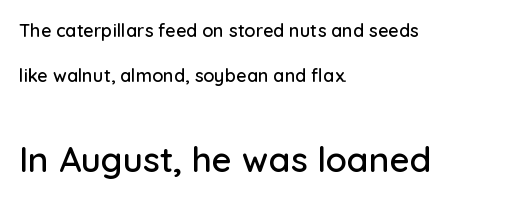
The image shows 35 px sans-serif type, upright; set left-aligned, loose line spacing (2.49x), normal letter spacing, not underlined; the second (bottom) block is 1.94x larger; low stroke contrast and a medium x-height.
